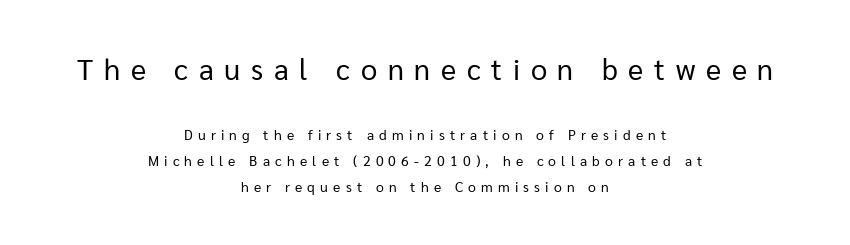
{"serif": "no", "italic": "no", "bold": "no", "weight": "regular", "width": "normal", "stroke_contrast": "low", "x_height": "medium", "monospaced": "no", "underline": "no", "align": "center", "line_spacing_ratio": 1.83, "letter_spacing": "wide", "letter_spacing_em": 0.37, "larger_block": "first", "size_ratio": 2.07, "glyph_px": 29}
